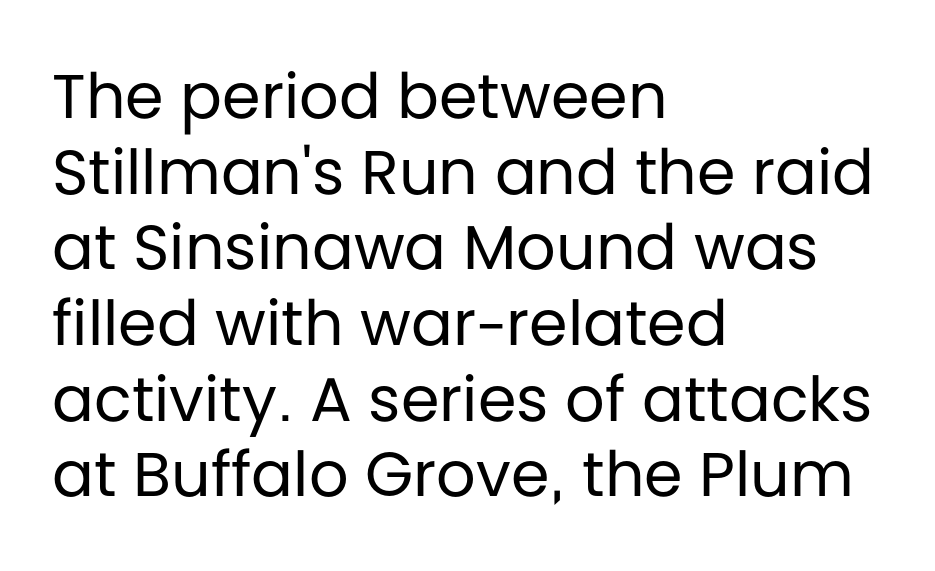
The image shows 62 px regular-weight sans-serif type, upright; set left-aligned, line spacing 1.22x, normal letter spacing, not underlined; low stroke contrast and a large x-height.
